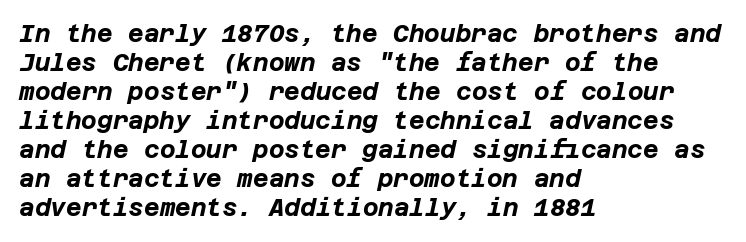
The image shows 24 px bold type, italic (leaning right); set left-aligned, line spacing 1.21x, normal letter spacing, not underlined.
